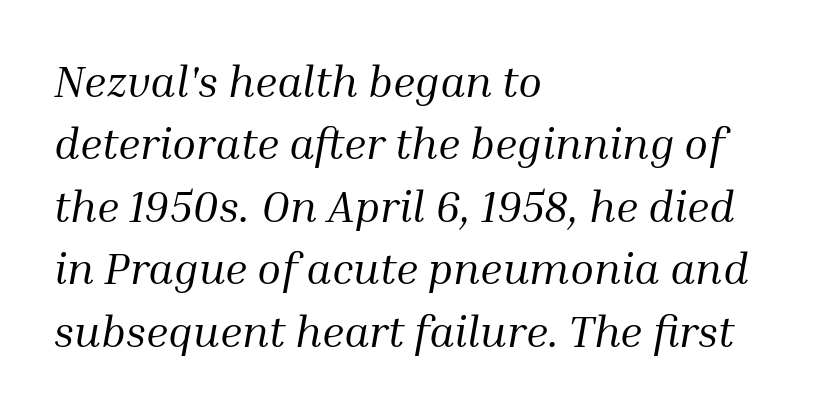
Q: Is the text bold? A: No.
Q: Is the text italic (slanted)? A: Yes, it leans right by about 10 degrees.
Q: Is the typeface a serif or a sans-serif typeface? A: Serif.
Q: Is the text underlined? A: No.
Q: How is the paragraph aligned? A: Left-aligned.
Q: Is the spacing between letters normal or unusually wide? A: Normal.
Q: Is the spacing between lines tight, normal or loose? A: Normal.
Q: Width (condensed, normal, or wide)? A: Normal.
Q: Stroke contrast? A: Medium.
Q: x-height? A: Medium.
Q: Monospaced? A: No.
